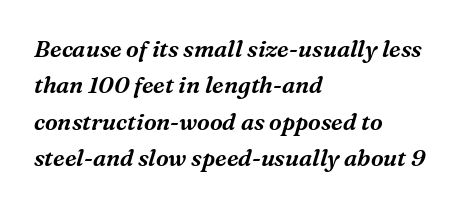
Q: Is the text italic (slanted)? A: Yes, it leans right by about 16 degrees.
Q: Is the text underlined? A: No.
Q: How is the paragraph aligned? A: Left-aligned.
Q: Is the spacing between letters normal or unusually wide? A: Normal.
Q: Is the spacing between lines tight, normal or loose? A: Normal.
